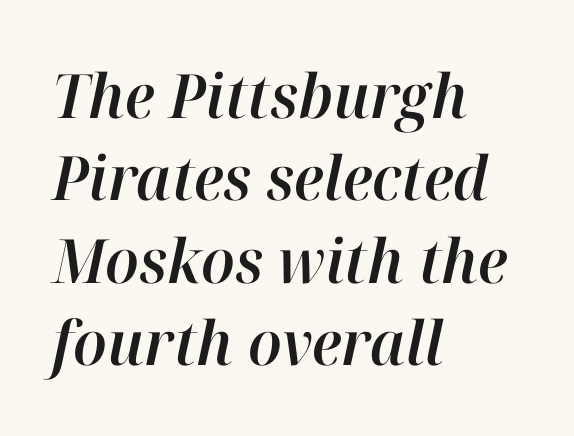
The passage shown leans; its letterforms are oblique. This sample keeps an unexceptional amount of space between lines. Check the space under the baseline: it is left empty. Varying glyph widths throughout — classic text-font behaviour.
